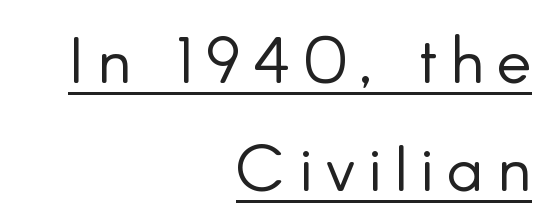
The designer went with a sans here, leaving each stem footless. The rendering uses the underline text-decoration. Between one letter and the next there's a generous, obvious gap. Reading down the block, your eye finds every line finishing at a fixed right position. No italicization has been applied; the sample stays upright.
